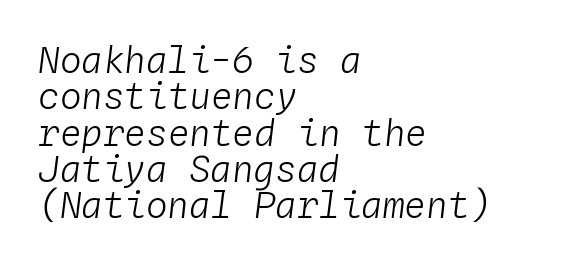
Q: Is the text bold? A: No.
Q: Is the text italic (slanted)? A: Yes, it leans right by about 4 degrees.
Q: Is the text underlined? A: No.
Q: How is the paragraph aligned? A: Left-aligned.
Q: Is the spacing between letters normal or unusually wide? A: Normal.
Q: Is the spacing between lines tight, normal or loose? A: Tight.
Q: Width (condensed, normal, or wide)? A: Normal.
Q: Stroke contrast? A: Low.
Q: x-height? A: Medium.
Q: Monospaced? A: Yes.
